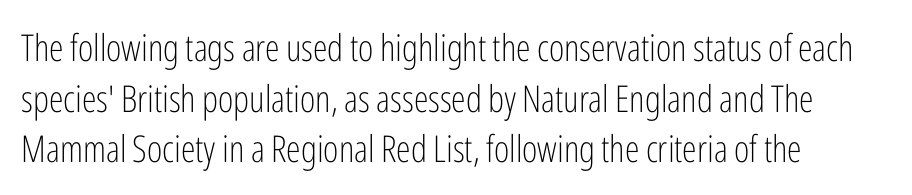
Q: Is the text bold? A: No.
Q: Is the text italic (slanted)? A: No, it is upright.
Q: Is the typeface a serif or a sans-serif typeface? A: Sans-serif.
Q: Is the text underlined? A: No.
Q: How is the paragraph aligned? A: Left-aligned.
Q: Is the spacing between letters normal or unusually wide? A: Normal.
Q: Is the spacing between lines tight, normal or loose? A: Normal.
Q: Width (condensed, normal, or wide)? A: Condensed.
Q: Stroke contrast? A: Low.
Q: x-height? A: Medium.
Q: Monospaced? A: No.
